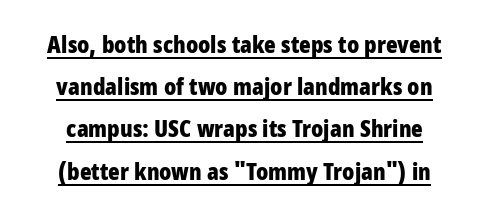
{"italic": "no", "bold": "yes", "underline": "yes", "line_spacing_ratio": 1.76, "letter_spacing": "normal", "letter_spacing_em": 0.0, "glyph_px": 24}
